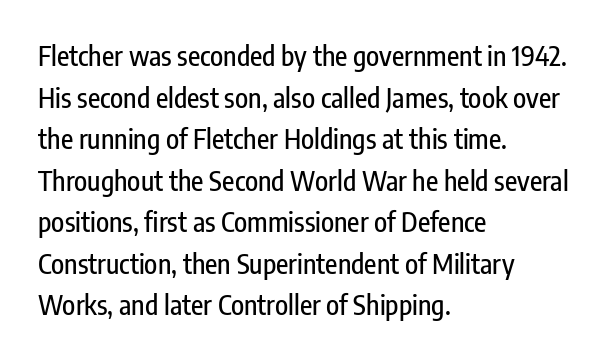
Q: Is the text italic (slanted)? A: No, it is upright.
Q: Is the text underlined? A: No.
Q: How is the paragraph aligned? A: Left-aligned.
Q: Is the spacing between letters normal or unusually wide? A: Normal.
Q: Is the spacing between lines tight, normal or loose? A: Normal.
